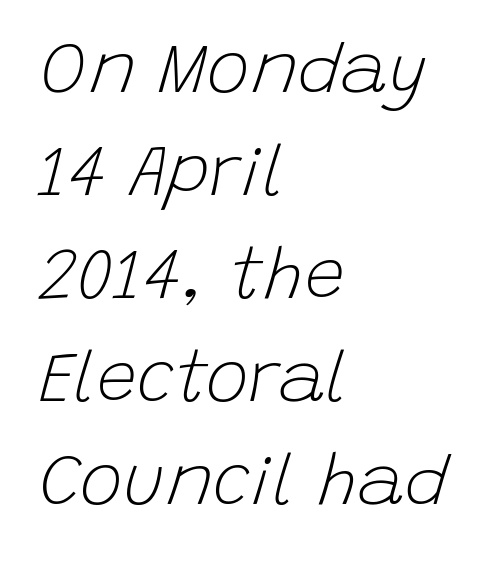
The image shows 72 px light type, italic (leaning right); set left-aligned, normal line spacing (1.43x), normal letter spacing, not underlined; low stroke contrast and a large x-height.
